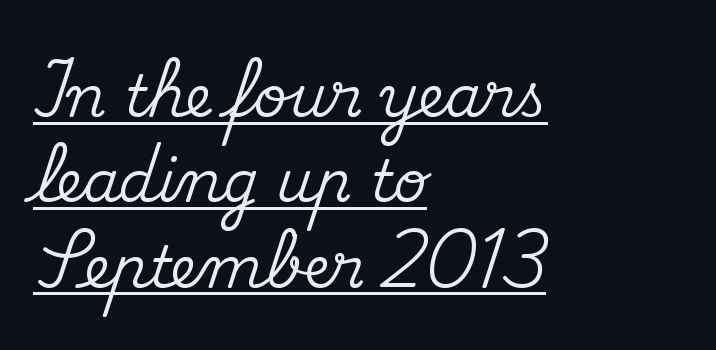
{"serif": "yes", "width": "normal", "stroke_contrast": "medium", "x_height": "small", "monospaced": "no", "underline": "yes", "align": "left", "line_spacing": "normal", "line_spacing_ratio": 1.47, "letter_spacing": "normal", "letter_spacing_em": 0.0, "glyph_px": 58}
